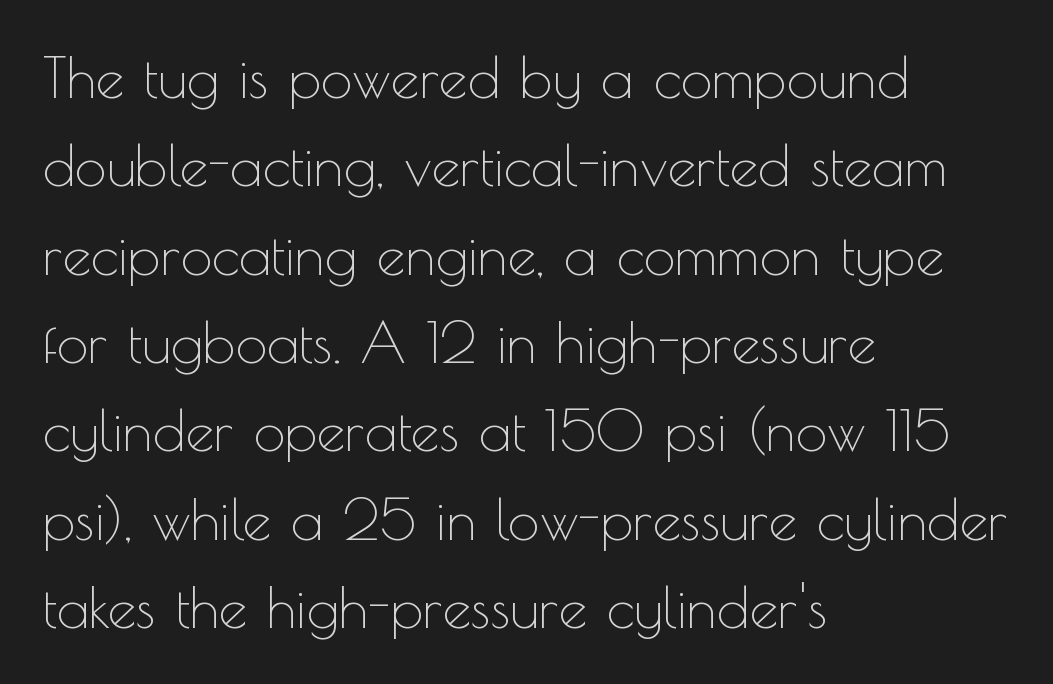
{"serif": "no", "italic": "no", "bold": "no", "weight": "thin", "width": "normal", "x_height": "small", "monospaced": "no", "underline": "no", "align": "left", "line_spacing": "normal", "line_spacing_ratio": 1.55, "letter_spacing": "normal", "letter_spacing_em": 0.0, "glyph_px": 57}
